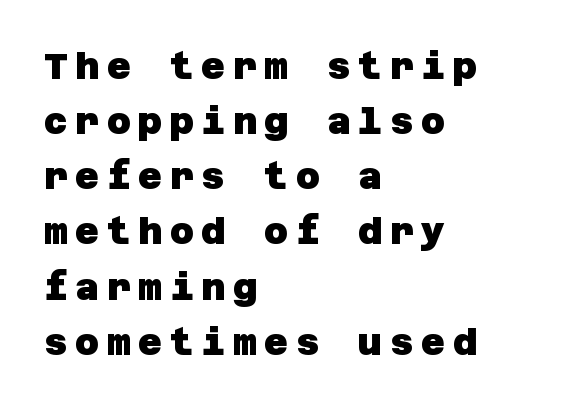
The image shows 37 px heavy sans-serif type; set left-aligned, normal line spacing (1.49x), unusually wide letter spacing (+0.2 em), not underlined; low stroke contrast and a large x-height.
